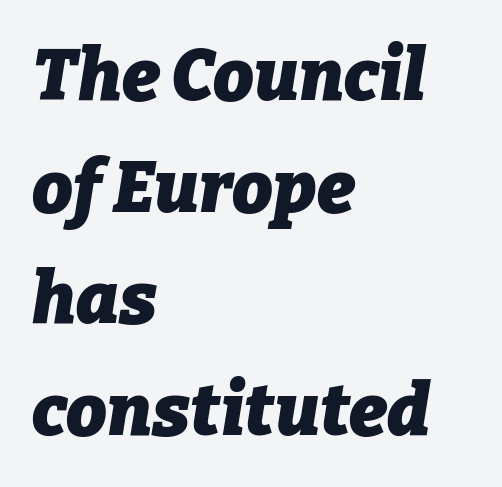
Check the space under the baseline: it is left empty. If you measured baseline to baseline, you'd find a middling distance. Observe the lean: these are italic letterforms. Note the varied advance widths — an 'i' is clearly narrower than an 'm'. Spacing between characters is what you'd get straight out of the box. Reading down the block, your eye returns to a fixed left position each line.
